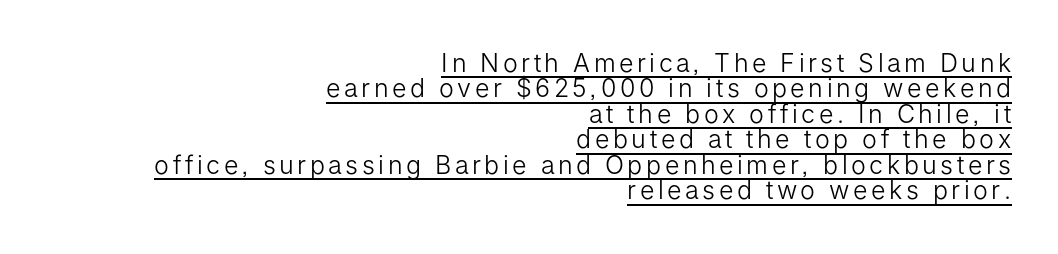
Q: Is the text bold? A: No.
Q: Is the text italic (slanted)? A: No, it is upright.
Q: Is the text underlined? A: Yes.
Q: How is the paragraph aligned? A: Right-aligned.
Q: Is the spacing between lines tight, normal or loose? A: Tight.
